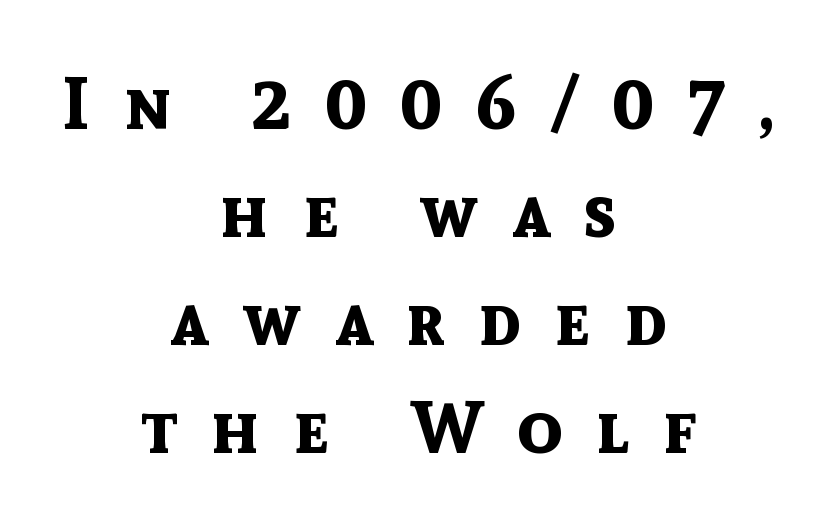
The image shows 73 px bold sans-serif type, upright; set centered, normal line spacing (1.48x), unusually wide letter spacing (+0.46 em), not underlined; a medium x-height.
